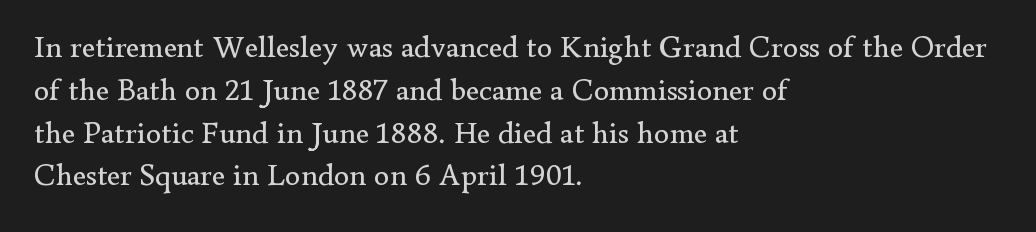
{"serif": "yes", "italic": "no", "bold": "no", "weight": "regular", "width": "normal", "stroke_contrast": "low", "x_height": "small", "monospaced": "no", "underline": "no", "align": "left", "line_spacing": "normal", "line_spacing_ratio": 1.38, "letter_spacing": "normal", "letter_spacing_em": 0.0, "glyph_px": 31}
